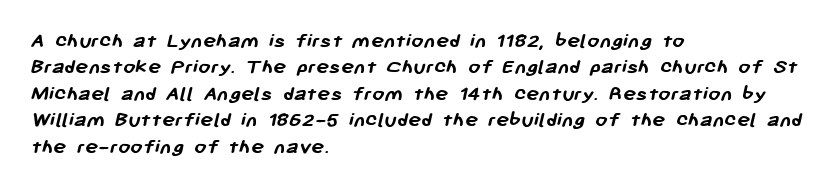
The image shows 22 px bold type; set left-aligned, line spacing 1.2x, normal letter spacing, not underlined.
